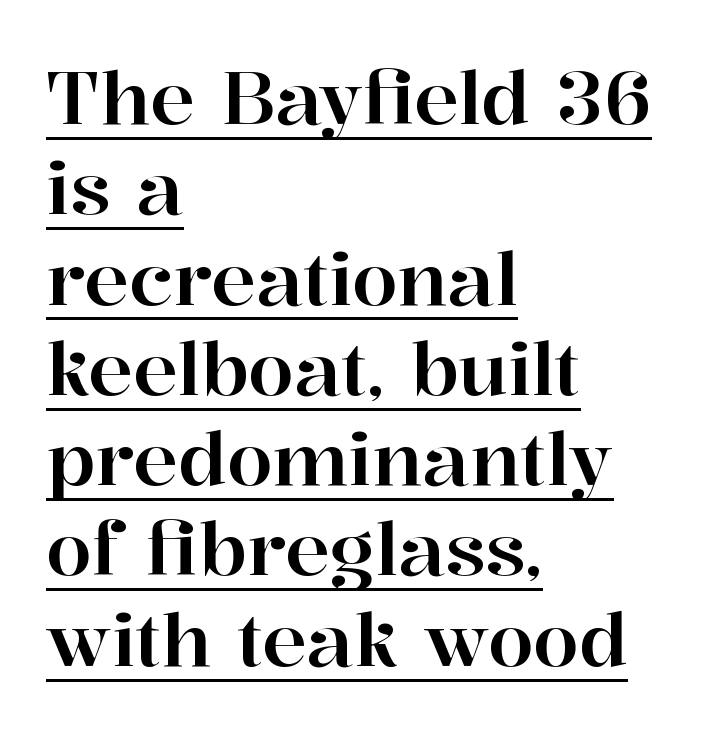
{"serif": "yes", "italic": "no", "width": "normal", "stroke_contrast": "high", "x_height": "medium", "monospaced": "no", "underline": "yes", "align": "left", "line_spacing_ratio": 1.22, "letter_spacing": "normal", "letter_spacing_em": 0.0, "glyph_px": 74}
